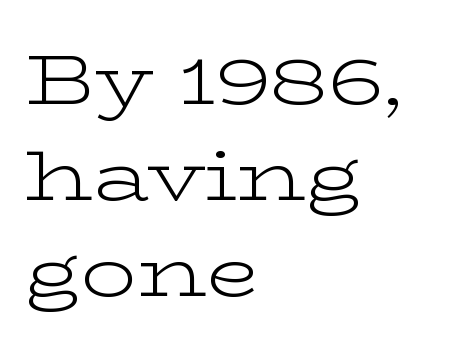
Q: Is the text bold? A: No.
Q: Is the text italic (slanted)? A: No, it is upright.
Q: Is the typeface a serif or a sans-serif typeface? A: Serif.
Q: Is the text underlined? A: No.
Q: How is the paragraph aligned? A: Left-aligned.
Q: Is the spacing between letters normal or unusually wide? A: Normal.
Q: Is the spacing between lines tight, normal or loose? A: Normal.
Q: Width (condensed, normal, or wide)? A: Wide.
Q: Stroke contrast? A: Low.
Q: x-height? A: Medium.
Q: Monospaced? A: No.
